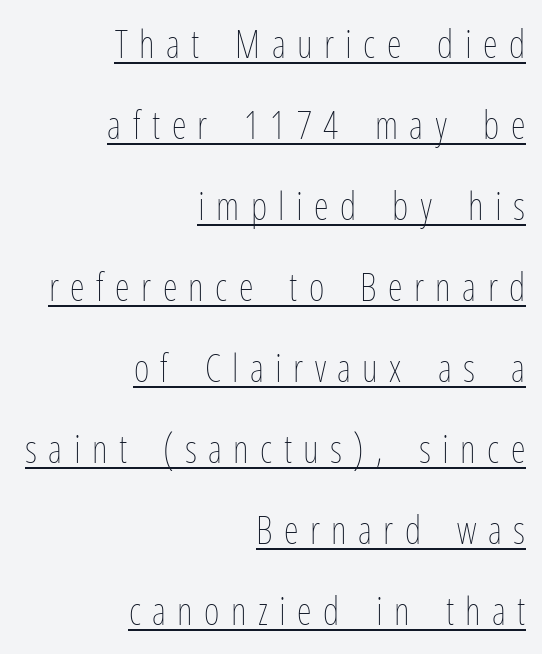
The image shows 38 px thin, condensed type, upright; set right-aligned, loose line spacing (2.13x), unusually wide letter spacing (+0.3 em), underlined; low stroke contrast and a medium x-height.
